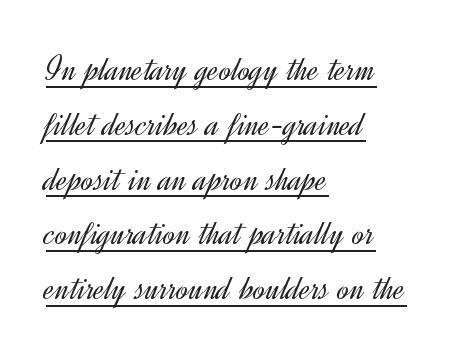
{"serif": "no", "bold": "no", "weight": "light", "width": "normal", "x_height": "small", "monospaced": "no", "underline": "yes", "align": "left", "line_spacing": "normal", "line_spacing_ratio": 1.48, "letter_spacing": "normal", "letter_spacing_em": 0.0, "glyph_px": 37}
